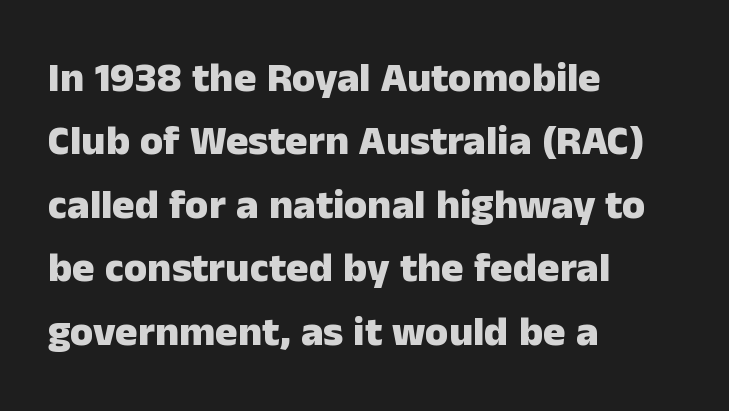
One glance says typical: line gaps are just what's usual. You could not count columns in this text — the font is proportionally spaced. Do the letters lean? They stand straight. Unlike a traditional serif, this face leaves its strokes unadorned. Caption: standard tracking, unaltered. The typesetting leans heavy: a genuine bold.
